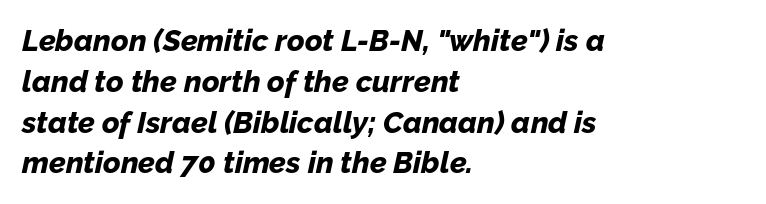
{"italic": "yes", "lean": "right", "slant_degrees": 12, "bold": "yes", "weight": "bold", "width": "normal", "stroke_contrast": "low", "x_height": "medium", "monospaced": "no", "underline": "no", "align": "left", "line_spacing": "normal", "line_spacing_ratio": 1.36, "letter_spacing": "normal", "letter_spacing_em": 0.0, "glyph_px": 30}
